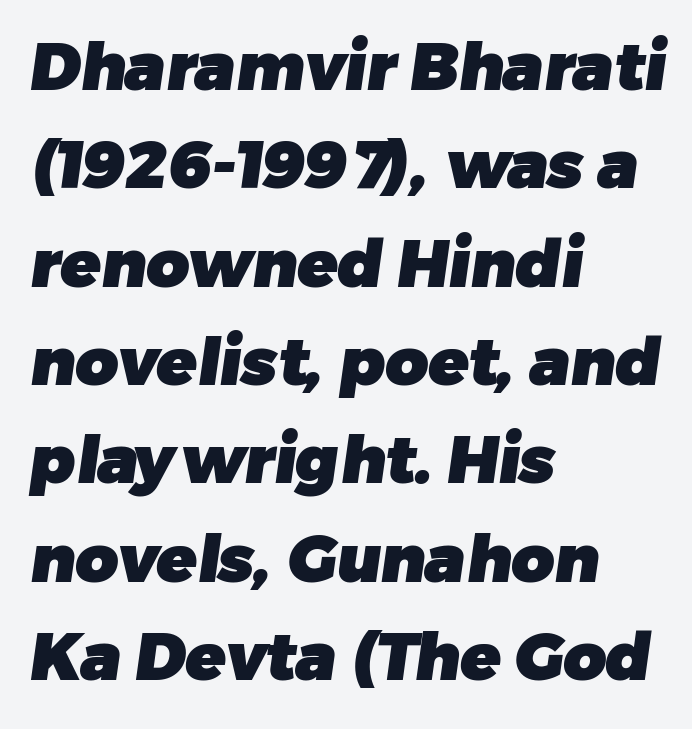
The paragraph has a hard left edge and a soft right edge. The space between consecutive lines is moderate. No extra tracking has been applied to these lines. Character widths vary here, with narrow letters taking less room than wide ones. This rendering features lettering with no underline.
